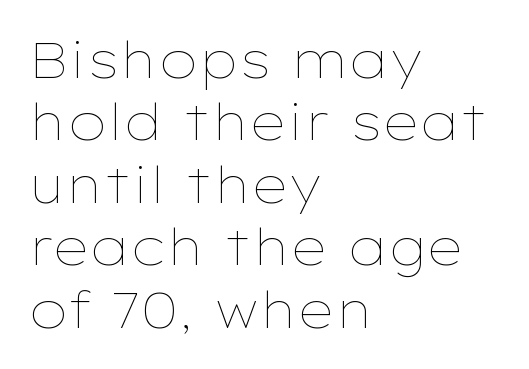
The image shows 50 px thin, wide type, upright; set left-aligned, normal line spacing (1.25x), normal letter spacing, not underlined; low stroke contrast and a medium x-height.
